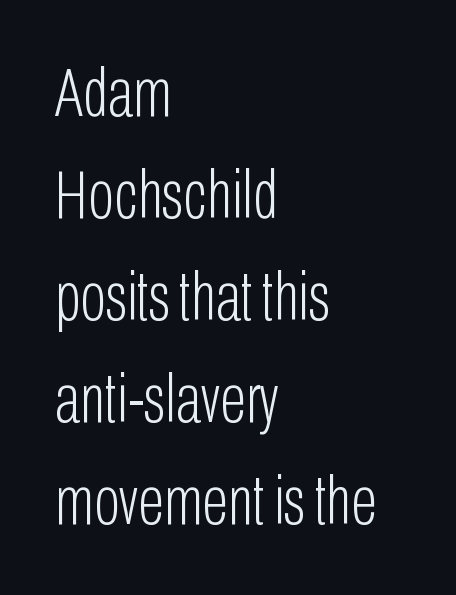
{"serif": "no", "italic": "no", "bold": "no", "weight": "light", "width": "condensed", "stroke_contrast": "low", "x_height": "medium", "monospaced": "no", "underline": "no", "align": "left", "line_spacing": "normal", "line_spacing_ratio": 1.48, "letter_spacing": "normal", "letter_spacing_em": 0.0, "glyph_px": 69}
